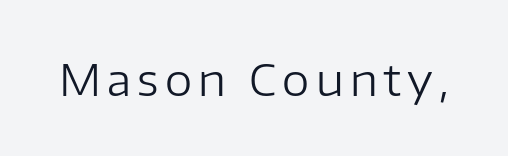
{"serif": "no", "italic": "no", "bold": "no", "weight": "regular", "width": "normal", "stroke_contrast": "low", "x_height": "medium", "monospaced": "no", "underline": "no", "glyph_px": 44}
